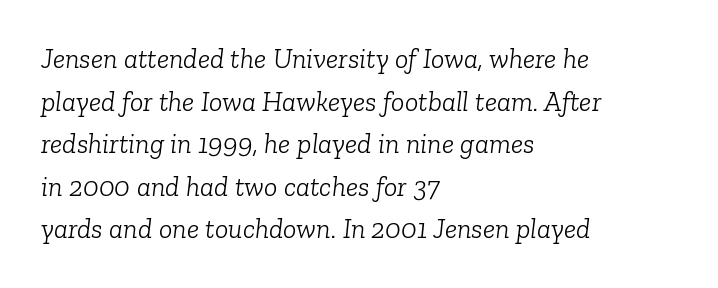
{"serif": "yes", "italic": "yes", "lean": "right", "slant_degrees": 6, "bold": "no", "weight": "light", "width": "normal", "stroke_contrast": "low", "x_height": "medium", "monospaced": "no", "underline": "no", "align": "left", "line_spacing": "normal", "line_spacing_ratio": 1.52, "letter_spacing": "normal", "letter_spacing_em": 0.0, "glyph_px": 28}
